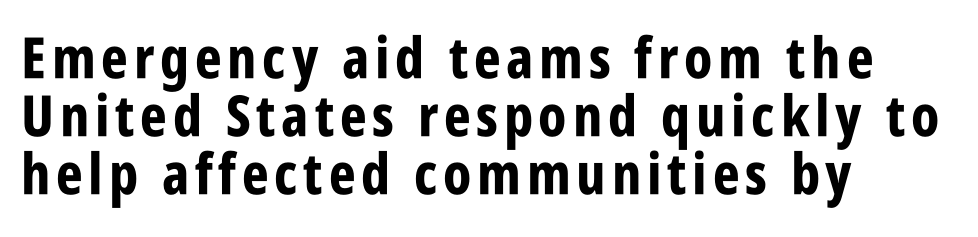
Descenders hang freely into open space. I'd call this a sans setting — the letters go barefoot. The letters advance in unequal steps, a hallmark of proportional type. Line beginnings align vertically; line endings do not.
